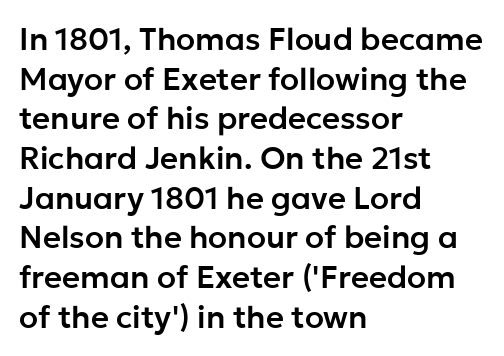
The image shows 31 px sans-serif type, upright; set left-aligned, normal line spacing (1.28x), normal letter spacing, not underlined; low stroke contrast and a medium x-height.
